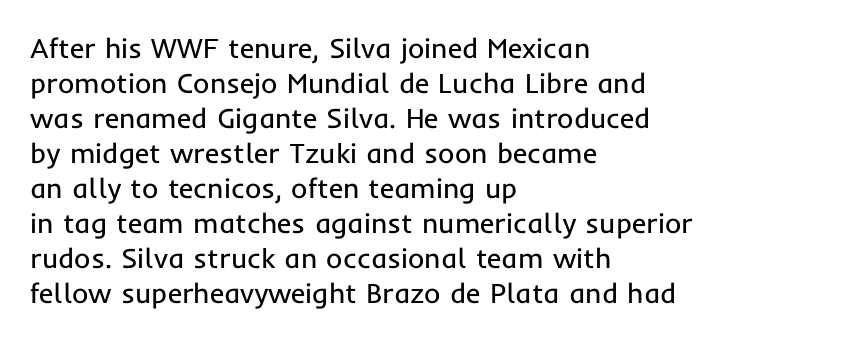
The image shows 28 px regular-weight sans-serif type, upright; set left-aligned, normal line spacing (1.25x), normal letter spacing, not underlined; low stroke contrast and a medium x-height.
